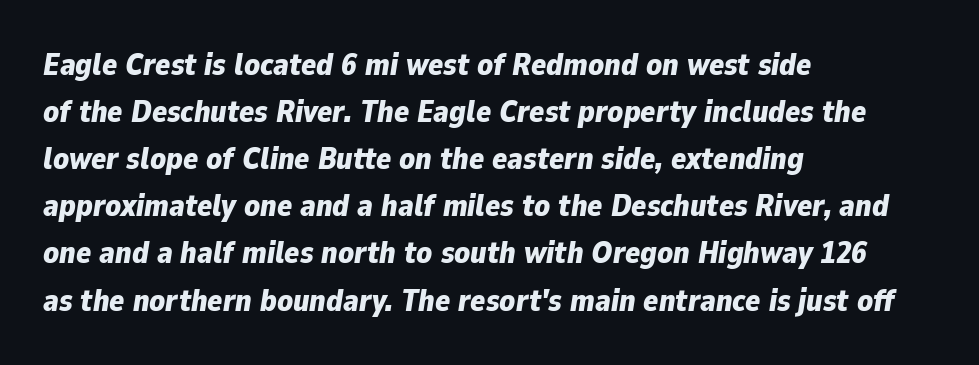
The glyphs look as if they've been sheared to an angle. The string is rendered with underlining switched off. The tracking reads as untouched default to a designer's eye. The face used here is proportionally spaced, like ordinary book or web type. Heft: maximum for text — a bold.
